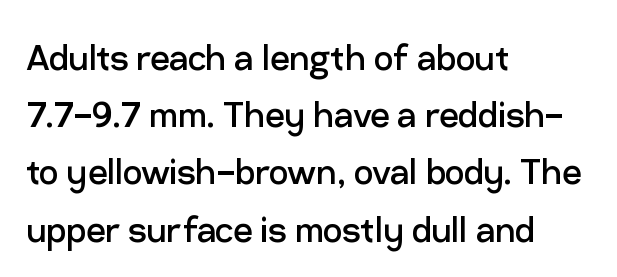
{"serif": "no", "italic": "no", "bold": "no", "weight": "regular", "width": "normal", "stroke_contrast": "low", "x_height": "medium", "monospaced": "no", "underline": "no", "align": "left", "line_spacing": "normal", "line_spacing_ratio": 1.33, "letter_spacing": "normal", "letter_spacing_em": 0.0, "glyph_px": 43}
